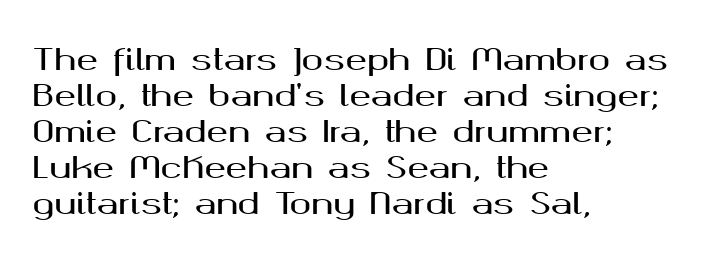
Q: Is the text italic (slanted)? A: No, it is upright.
Q: Is the typeface a serif or a sans-serif typeface? A: Sans-serif.
Q: Is the text underlined? A: No.
Q: How is the paragraph aligned? A: Left-aligned.
Q: Is the spacing between letters normal or unusually wide? A: Normal.
Q: Width (condensed, normal, or wide)? A: Wide.
Q: Stroke contrast? A: Medium.
Q: x-height? A: Medium.
Q: Monospaced? A: No.
